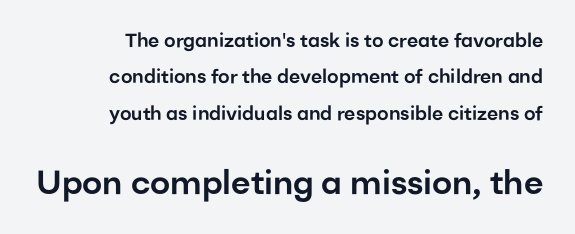
{"serif": "no", "italic": "no", "width": "normal", "stroke_contrast": "low", "x_height": "medium", "monospaced": "no", "underline": "no", "align": "right", "line_spacing": "loose", "line_spacing_ratio": 1.92, "letter_spacing": "normal", "letter_spacing_em": 0.0, "larger_block": "second", "size_ratio": 1.74, "glyph_px": 33}
